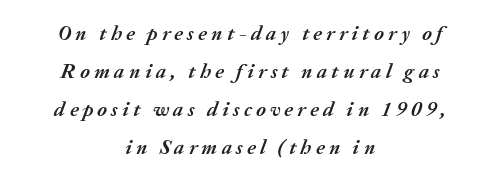
Each glyph is drawn with heavy, bold strokes. Between one letter and the next there's a generous, obvious gap. This rendering uses center alignment, leaving both contours irregular but symmetric. The strip under each line holds only bare page. The axis of the letterforms is tilted away from vertical.
